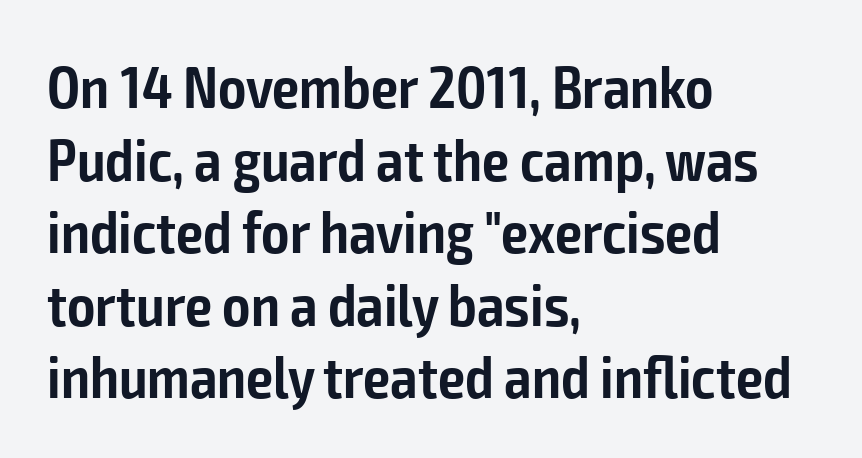
The image shows 60 px semibold, condensed sans-serif type, upright; set left-aligned, line spacing 1.21x, normal letter spacing, not underlined; low stroke contrast and a medium x-height.
